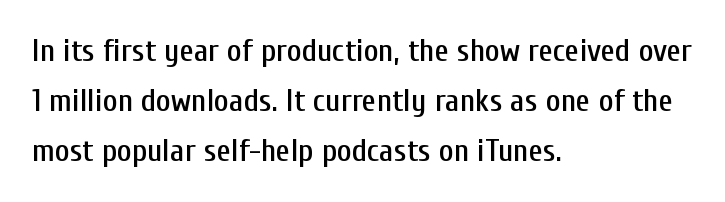
If you drew a ruler down the left edge, every line would touch it. Honestly, there is no underline to notice here at all. Each new line begins a customary step beneath the previous one. Looks like regular typesetting: each glyph gets only the width it needs. This rendering employs a face without finishing strokes, i.e., a sans-serif.
